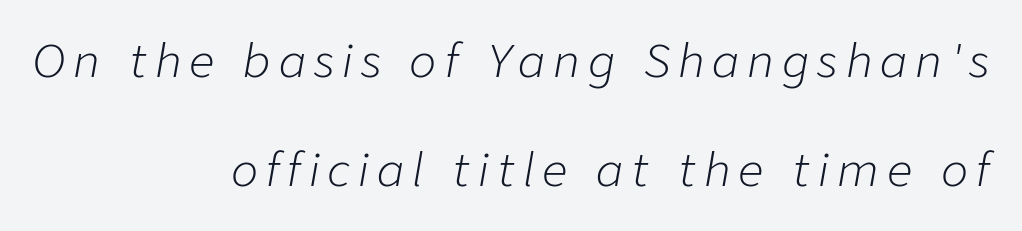
{"italic": "yes", "lean": "right", "slant_degrees": 9, "bold": "no", "weight": "light", "width": "normal", "stroke_contrast": "low", "x_height": "medium", "monospaced": "no", "underline": "no", "align": "right", "line_spacing": "loose", "line_spacing_ratio": 2.43, "glyph_px": 45}
